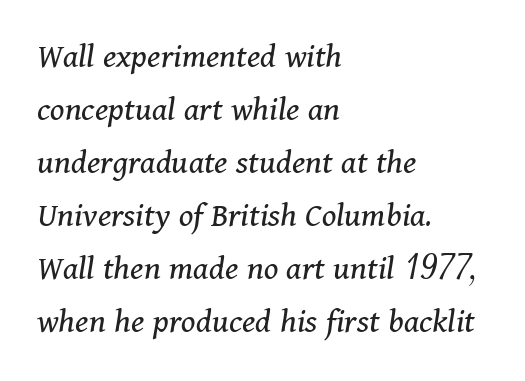
Q: Is the text bold? A: No.
Q: Is the text italic (slanted)? A: Yes, it leans right by about 11 degrees.
Q: Is the typeface a serif or a sans-serif typeface? A: Serif.
Q: Is the text underlined? A: No.
Q: How is the paragraph aligned? A: Left-aligned.
Q: Is the spacing between letters normal or unusually wide? A: Normal.
Q: Is the spacing between lines tight, normal or loose? A: Normal.
Q: Width (condensed, normal, or wide)? A: Normal.
Q: Stroke contrast? A: Medium.
Q: x-height? A: Medium.
Q: Monospaced? A: No.
